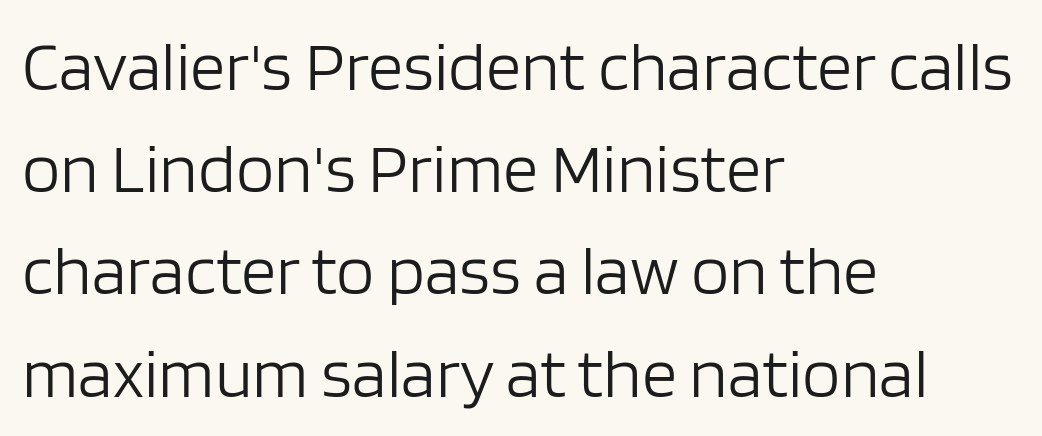
{"serif": "no", "italic": "no", "bold": "no", "weight": "light", "width": "normal", "stroke_contrast": "low", "x_height": "large", "monospaced": "no", "underline": "no", "align": "left", "line_spacing": "normal", "line_spacing_ratio": 1.46, "letter_spacing": "normal", "letter_spacing_em": 0.0, "glyph_px": 70}
